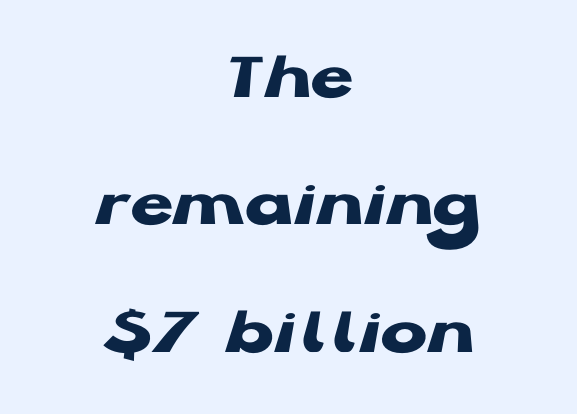
Q: Is the text bold? A: Yes.
Q: Is the text italic (slanted)? A: No, it is upright.
Q: Is the typeface a serif or a sans-serif typeface? A: Sans-serif.
Q: Is the text underlined? A: No.
Q: How is the paragraph aligned? A: Centered.
Q: Is the spacing between letters normal or unusually wide? A: Normal.
Q: Width (condensed, normal, or wide)? A: Wide.
Q: Stroke contrast? A: Low.
Q: x-height? A: Medium.
Q: Monospaced? A: No.
